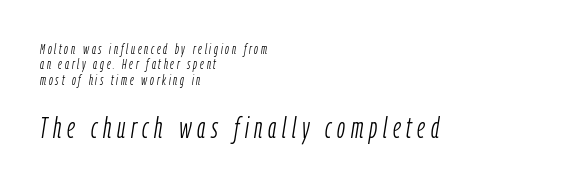
{"italic": "yes", "lean": "right", "slant_degrees": 9, "bold": "no", "weight": "light", "width": "condensed", "stroke_contrast": "low", "x_height": "medium", "monospaced": "no", "underline": "no", "align": "left", "line_spacing": "tight", "line_spacing_ratio": 1.1, "letter_spacing": "wide", "letter_spacing_em": 0.2, "larger_block": "second", "size_ratio": 2.07, "glyph_px": 29}
